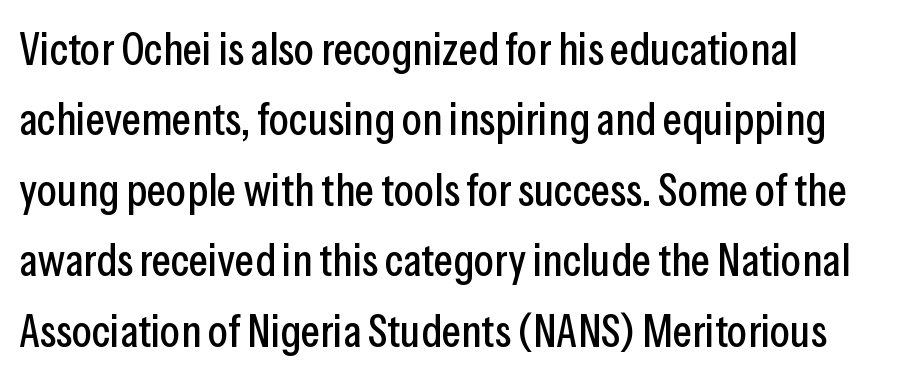
The image shows 46 px condensed sans-serif type, upright; set left-aligned, normal line spacing (1.53x), normal letter spacing, not underlined; low stroke contrast and a medium x-height.
